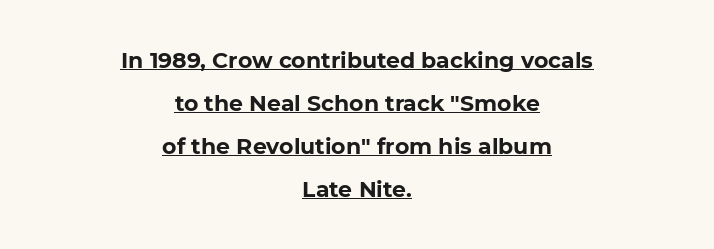
{"italic": "no", "bold": "yes", "underline": "yes", "align": "center", "line_spacing": "loose", "line_spacing_ratio": 1.95, "letter_spacing": "normal", "letter_spacing_em": 0.0, "glyph_px": 22}
